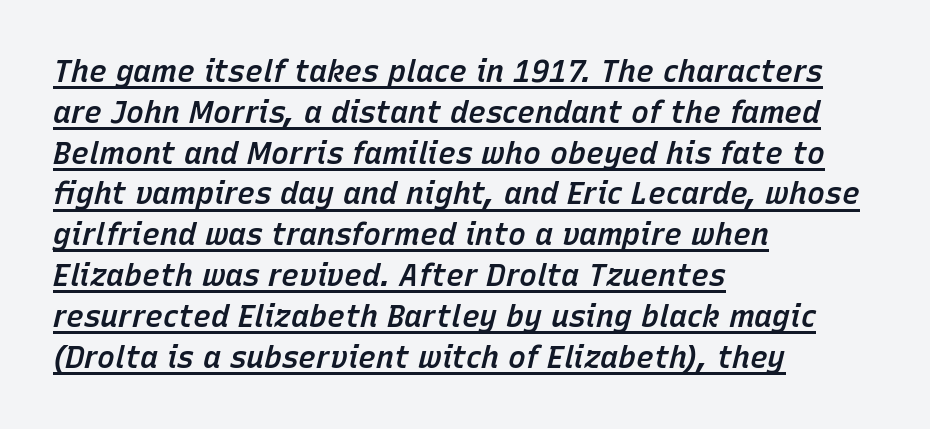
Q: Is the text bold? A: Semi-bold.
Q: Is the text italic (slanted)? A: Yes, it leans right by about 15 degrees.
Q: Is the text underlined? A: Yes.
Q: How is the paragraph aligned? A: Left-aligned.
Q: Is the spacing between letters normal or unusually wide? A: Normal.
Q: Is the spacing between lines tight, normal or loose? A: Normal.
Q: Width (condensed, normal, or wide)? A: Normal.
Q: Stroke contrast? A: Low.
Q: x-height? A: Medium.
Q: Monospaced? A: No.
